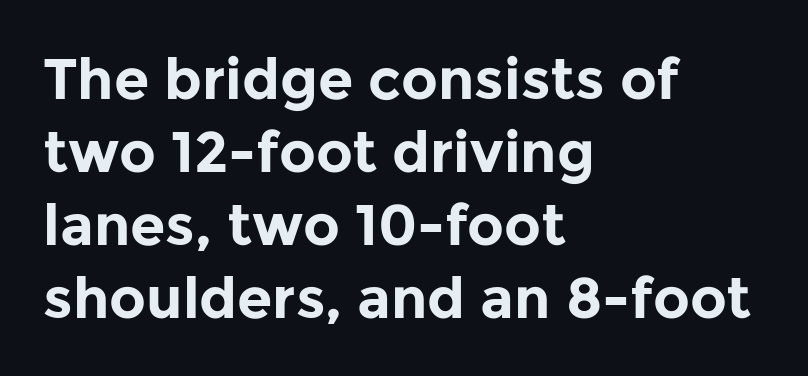
Does extra space separate the letters? No, they use regular spacing. How heavy is the stroke? Heavy — this is a bold. Notice how descenders clear the ascenders below comfortably — that's standard leading. Nope, not italic — everything's standing straight. Unmarked baselines from the first word to the last. Each letter keeps its own natural width here, so spacing adapts to shape.
